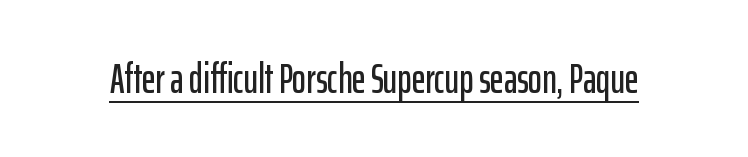
{"serif": "no", "italic": "no", "width": "condensed", "stroke_contrast": "low", "x_height": "medium", "monospaced": "no", "underline": "yes", "letter_spacing": "normal", "letter_spacing_em": 0.0, "glyph_px": 42}
